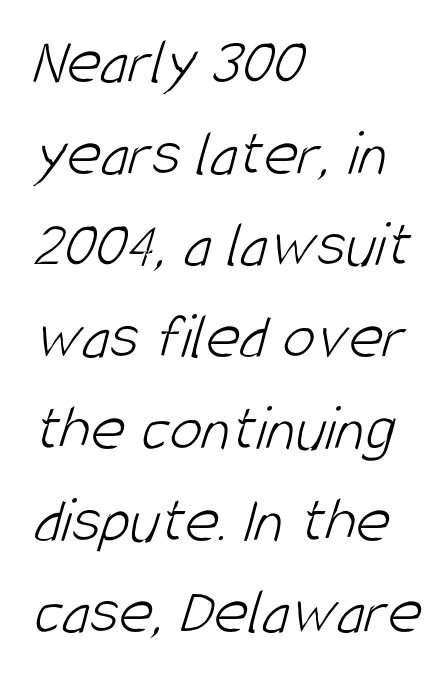
The image shows 66 px light, condensed sans-serif type; set left-aligned, normal line spacing (1.39x), normal letter spacing, not underlined; low stroke contrast and a large x-height.
